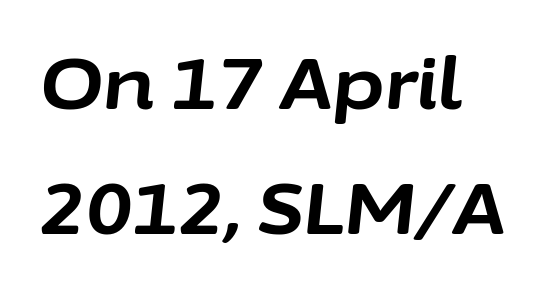
The image shows 72 px bold type, italic (leaning right); set left-aligned, line spacing 1.74x, normal letter spacing, not underlined; low stroke contrast and a medium x-height.
